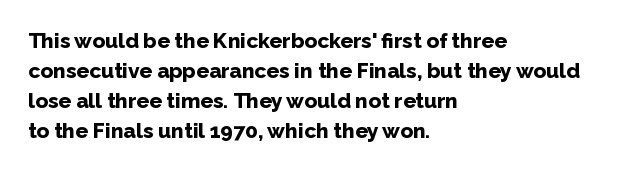
The font's upright variant was chosen for this text. These lines keep a tight, regular rhythm from letter to letter. Notice how thick the strokes are: this is what a full bold looks like. These lines sit exactly where default settings would place them.
